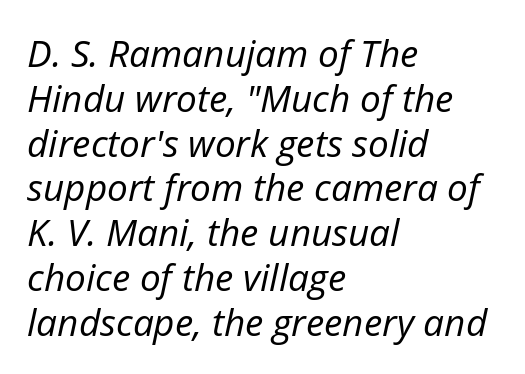
Q: Is the text bold? A: No.
Q: Is the text italic (slanted)? A: Yes, it leans right by about 12 degrees.
Q: Is the text underlined? A: No.
Q: How is the paragraph aligned? A: Left-aligned.
Q: Is the spacing between letters normal or unusually wide? A: Normal.
Q: Width (condensed, normal, or wide)? A: Normal.
Q: Stroke contrast? A: Low.
Q: x-height? A: Medium.
Q: Monospaced? A: No.
